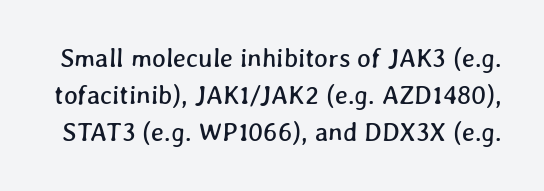
{"underline": "no", "line_spacing": "normal", "line_spacing_ratio": 1.43, "letter_spacing": "normal", "letter_spacing_em": 0.0, "glyph_px": 26}
